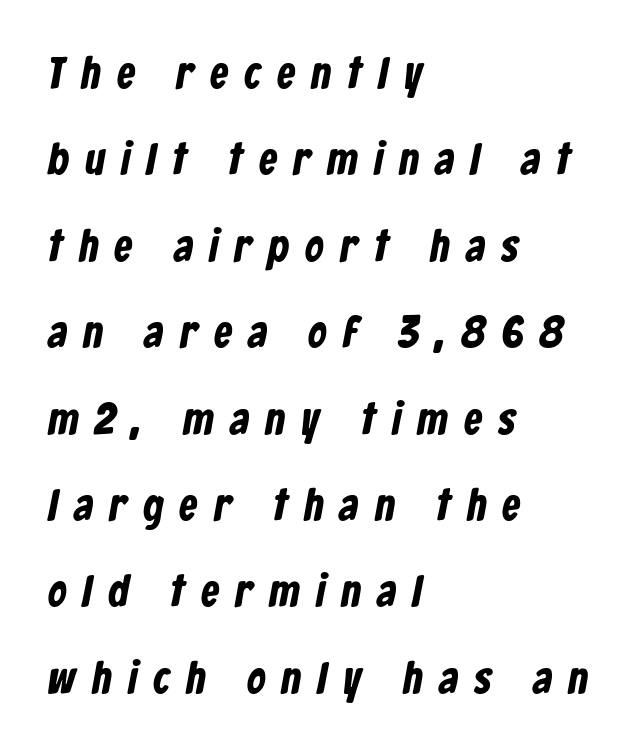
The image shows 45 px condensed sans-serif type; set left-aligned, loose line spacing (1.92x), unusually wide letter spacing (+0.37 em), not underlined; low stroke contrast and a medium x-height.
